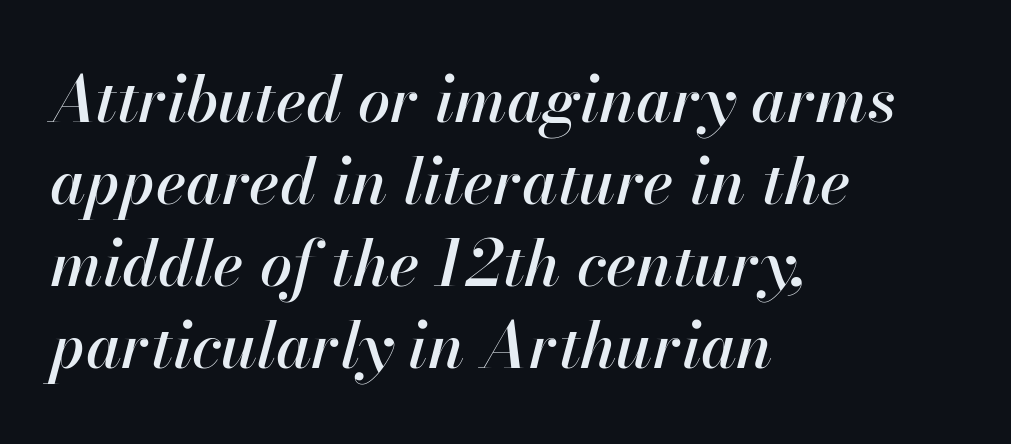
Q: Is the text italic (slanted)? A: Yes, it leans right by about 13 degrees.
Q: Is the text underlined? A: No.
Q: How is the paragraph aligned? A: Left-aligned.
Q: Is the spacing between letters normal or unusually wide? A: Normal.
Q: Is the spacing between lines tight, normal or loose? A: Normal.
Q: Width (condensed, normal, or wide)? A: Normal.
Q: Stroke contrast? A: High.
Q: x-height? A: Small.
Q: Monospaced? A: No.
